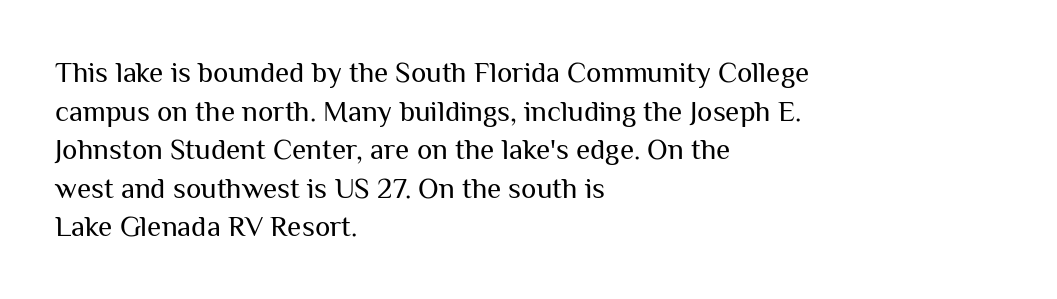
The image shows 29 px regular-weight sans-serif type, upright; set left-aligned, normal line spacing (1.33x), normal letter spacing, not underlined; medium stroke contrast and a medium x-height.
